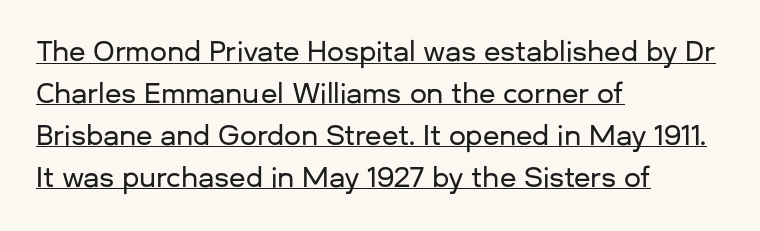
{"italic": "no", "underline": "yes", "align": "left", "line_spacing": "normal", "line_spacing_ratio": 1.55, "letter_spacing": "normal", "letter_spacing_em": 0.0, "glyph_px": 27}
